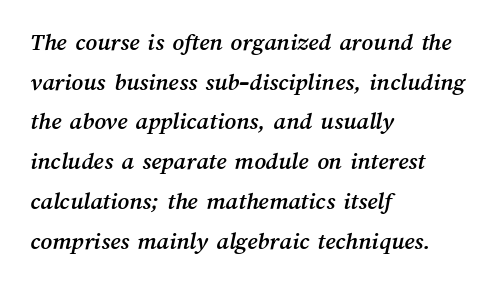
Q: Is the text underlined? A: No.
Q: How is the paragraph aligned? A: Left-aligned.
Q: Is the spacing between letters normal or unusually wide? A: Normal.
Q: Is the spacing between lines tight, normal or loose? A: Normal.
